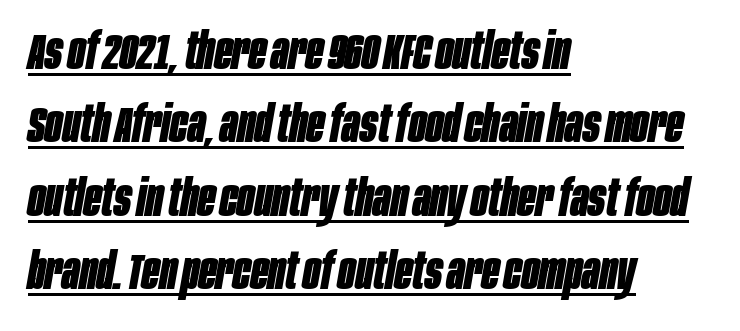
{"italic": "yes", "lean": "right", "slant_degrees": 10, "bold": "yes", "weight": "bold", "width": "condensed", "stroke_contrast": "low", "x_height": "large", "monospaced": "no", "underline": "yes", "align": "left", "line_spacing": "normal", "line_spacing_ratio": 1.44, "letter_spacing": "normal", "letter_spacing_em": 0.0, "glyph_px": 51}
